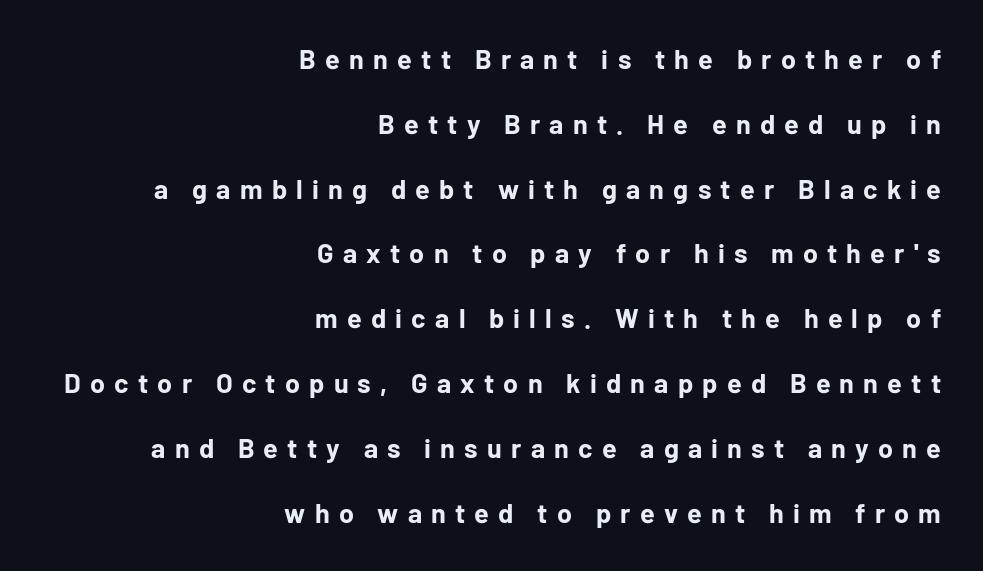
The image shows 27 px bold type, upright; set right-aligned, loose line spacing (2.4x), unusually wide letter spacing (+0.34 em), not underlined.
